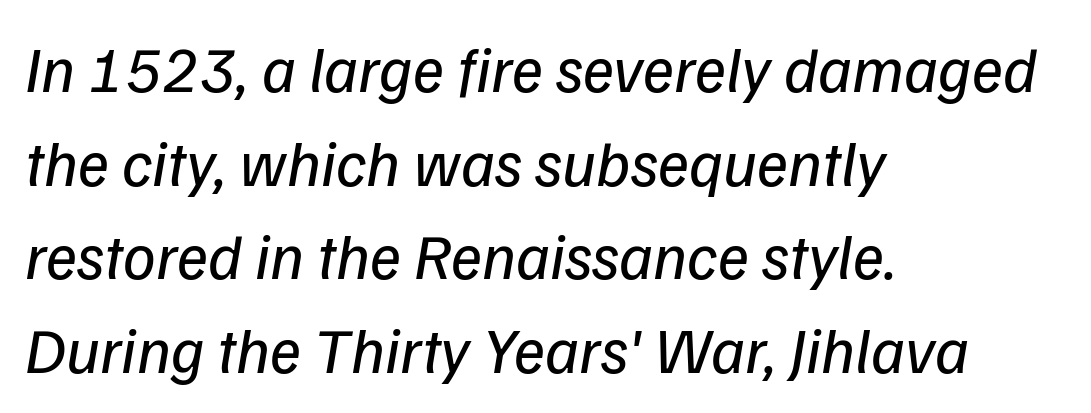
The line-height multiplier appears to be the usual default. The passage shown has conventional tracking throughout. The strokes carry an ordinary text weight at most. A typesetter would label this face a sans.
